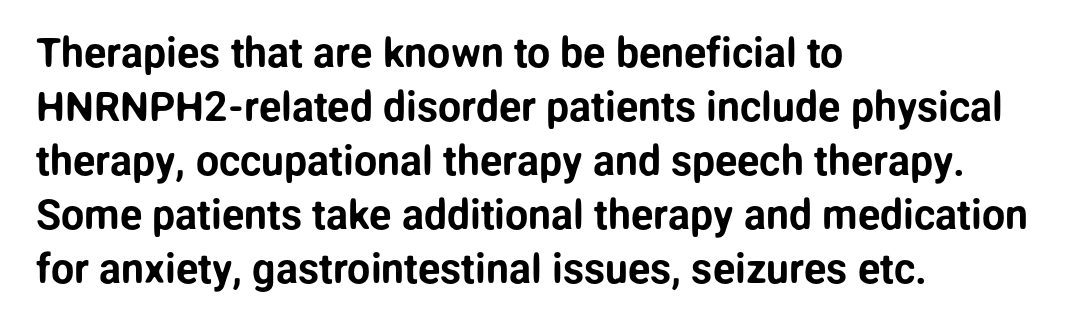
{"serif": "no", "italic": "no", "width": "normal", "stroke_contrast": "low", "x_height": "medium", "monospaced": "no", "underline": "no", "align": "left", "line_spacing": "normal", "line_spacing_ratio": 1.32, "letter_spacing": "normal", "letter_spacing_em": 0.0, "glyph_px": 41}
